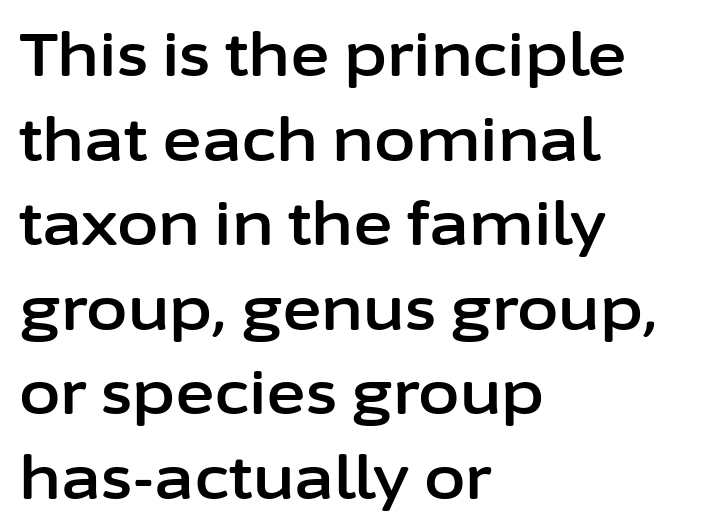
Each row of text sits above clean, open space. Inter-character spacing is left at the font's built-in metrics. Looks like regular typesetting: each glyph gets only the width it needs. Teacher's note: observe the even left margin — that is flush-left alignment.
